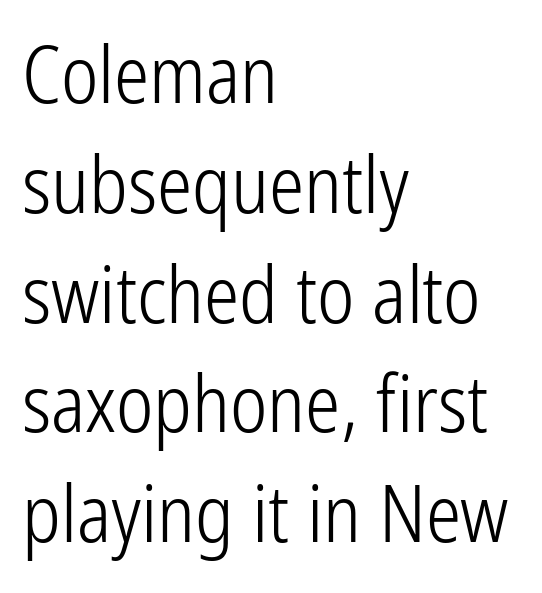
Designer's note — italics off, roman on. These lines stack with their left ends in a neat column. The letters advance in unequal steps, a hallmark of proportional type. Quick note: interline space is typical. Vertical stems look standard width or narrower in stroke. I'd call this a sans setting — the letters go barefoot.
